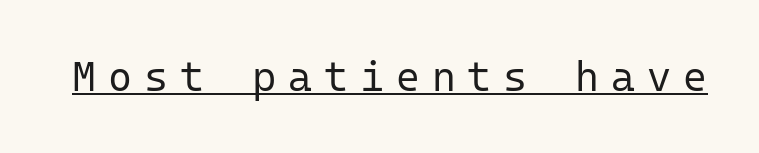
The image shows 41 px regular-weight sans-serif type, upright, monospaced; set unusually wide letter spacing (+0.29 em), underlined; low stroke contrast and a medium x-height.
